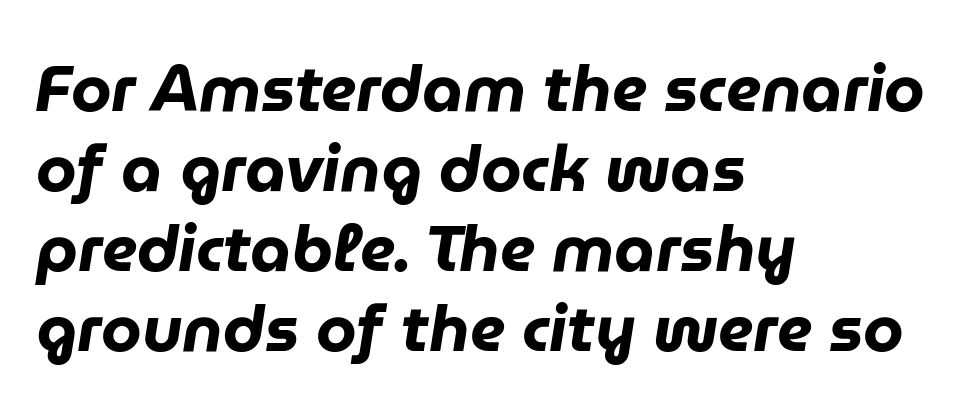
The image shows 65 px heavy type, italic (leaning right); set left-aligned, line spacing 1.23x, normal letter spacing, not underlined; low stroke contrast and a medium x-height.
